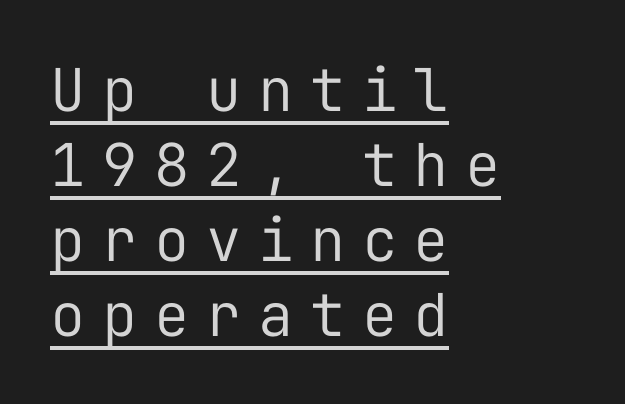
{"serif": "no", "italic": "no", "bold": "no", "weight": "regular", "width": "normal", "stroke_contrast": "low", "x_height": "medium", "monospaced": "yes", "underline": "yes", "align": "left", "line_spacing": "normal", "line_spacing_ratio": 1.27, "letter_spacing": "wide", "letter_spacing_em": 0.28, "glyph_px": 59}
